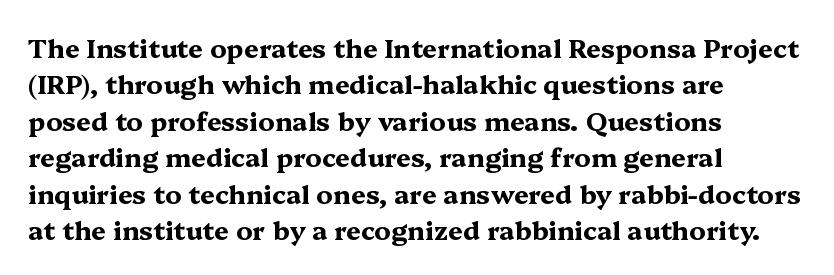
Characters remain perfectly vertical along every line. The passage is arranged the way most books set body copy — flush left. These lines sit exactly where default settings would place them. Nobody touched the tracking dial on this one. Descender tails drop into unmarked territory. Is the type bold? Yes — the strokes are clearly thick and heavy.
